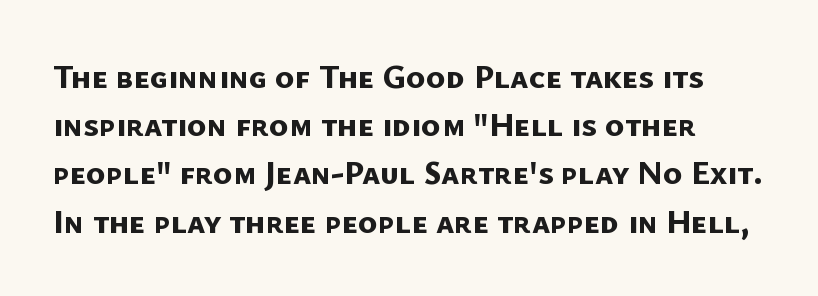
{"serif": "no", "bold": "yes", "weight": "bold", "width": "normal", "stroke_contrast": "low", "x_height": "medium", "monospaced": "no", "underline": "no", "line_spacing": "normal", "line_spacing_ratio": 1.46, "letter_spacing": "normal", "letter_spacing_em": 0.0, "glyph_px": 33}
